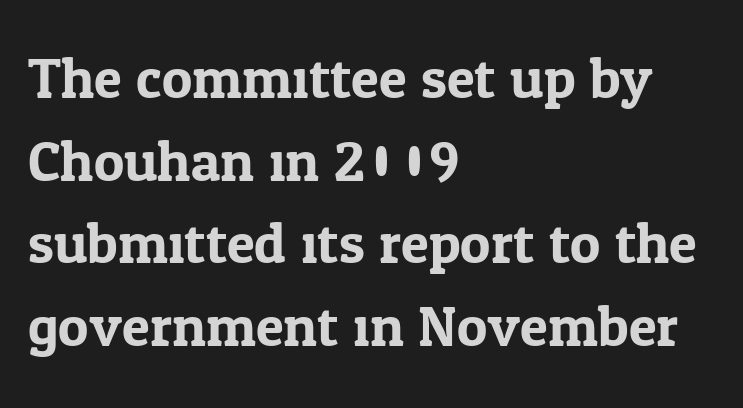
{"serif": "yes", "italic": "no", "width": "normal", "stroke_contrast": "low", "x_height": "medium", "monospaced": "no", "underline": "no", "align": "left", "line_spacing": "normal", "line_spacing_ratio": 1.45, "letter_spacing": "normal", "letter_spacing_em": 0.0, "glyph_px": 57}
